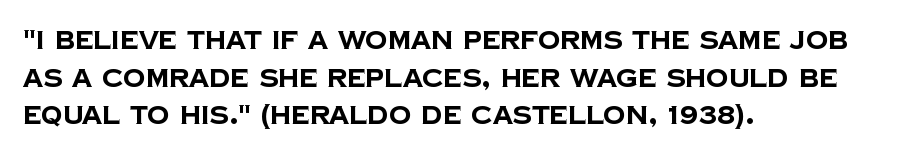
Q: Is the text bold? A: Yes.
Q: Is the text underlined? A: No.
Q: How is the paragraph aligned? A: Left-aligned.
Q: Is the spacing between letters normal or unusually wide? A: Normal.
Q: Is the spacing between lines tight, normal or loose? A: Normal.
